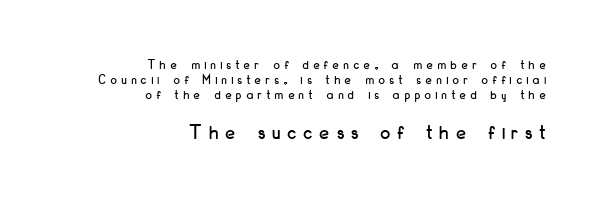
The passage shown is not underscored anywhere. The compositor pushed each line to the right boundary. This block would grow much taller if given ordinary leading; it's compressed now. Caption: expanded tracking, letters set apart. Tall strokes in this sample are plumb rather than angled. The later block is typeset at a bigger size than the earlier block.
